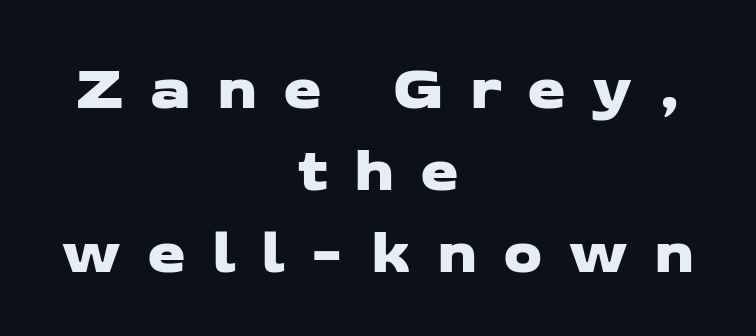
Q: Is the typeface a serif or a sans-serif typeface? A: Sans-serif.
Q: Is the text underlined? A: No.
Q: How is the paragraph aligned? A: Centered.
Q: Is the spacing between letters normal or unusually wide? A: Unusually wide.
Q: Is the spacing between lines tight, normal or loose? A: Normal.
Q: Width (condensed, normal, or wide)? A: Wide.
Q: Stroke contrast? A: Low.
Q: x-height? A: Medium.
Q: Monospaced? A: No.
